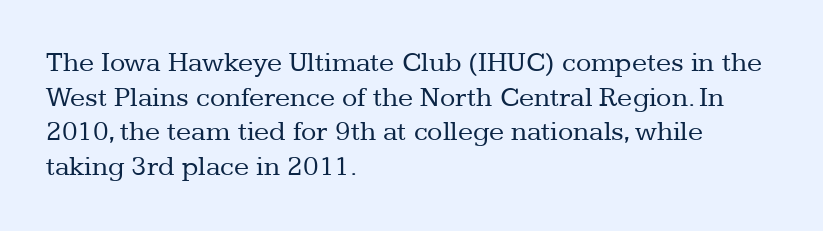
Q: Is the text bold? A: No.
Q: Is the text italic (slanted)? A: No, it is upright.
Q: Is the typeface a serif or a sans-serif typeface? A: Serif.
Q: Is the text underlined? A: No.
Q: How is the paragraph aligned? A: Left-aligned.
Q: Is the spacing between letters normal or unusually wide? A: Normal.
Q: Width (condensed, normal, or wide)? A: Normal.
Q: Stroke contrast? A: Low.
Q: x-height? A: Medium.
Q: Monospaced? A: No.
